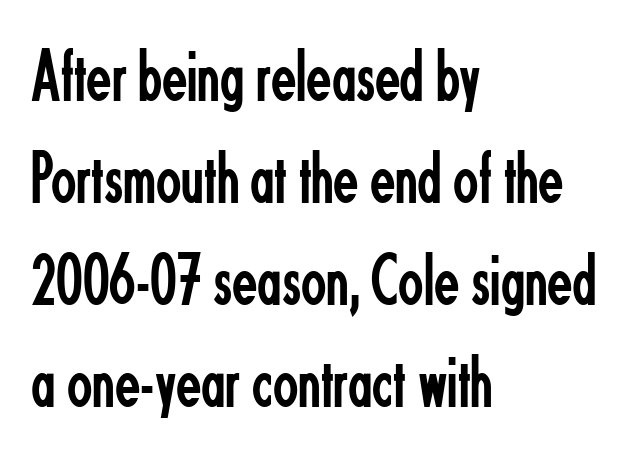
{"serif": "no", "italic": "no", "bold": "no", "weight": "regular", "width": "condensed", "stroke_contrast": "low", "x_height": "small", "monospaced": "no", "underline": "no", "align": "left", "line_spacing": "normal", "line_spacing_ratio": 1.38, "letter_spacing": "normal", "letter_spacing_em": 0.0, "glyph_px": 74}
